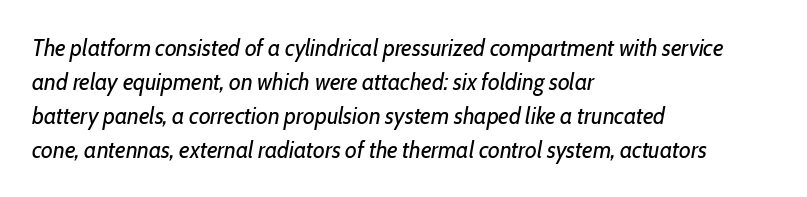
The image shows 24 px text type, italic (leaning right); set left-aligned, normal line spacing (1.42x), normal letter spacing, not underlined.
